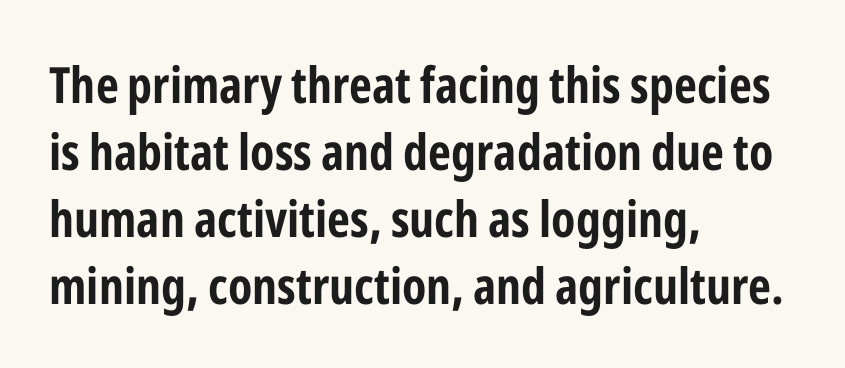
{"serif": "no", "italic": "no", "bold": "yes", "weight": "bold", "width": "condensed", "stroke_contrast": "low", "x_height": "medium", "monospaced": "no", "underline": "no", "align": "left", "line_spacing": "normal", "line_spacing_ratio": 1.34, "letter_spacing": "normal", "letter_spacing_em": 0.0, "glyph_px": 50}
